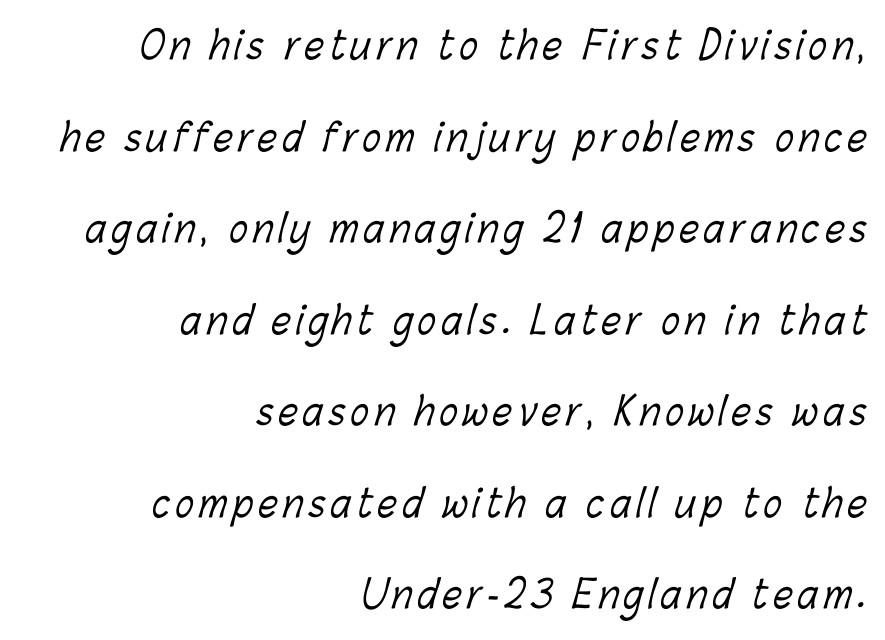
The baseline area is clear. Line endings align vertically; line beginnings do not. The face used here is proportionally spaced, like ordinary book or web type. Honestly, the rows look like they've been pulled way apart. The strokes are not fattened; the text isn't bold.
